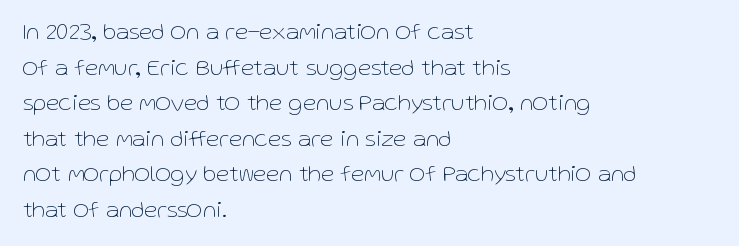
The image shows 24 px text type, upright; set left-aligned, normal line spacing (1.48x), normal letter spacing, not underlined.
